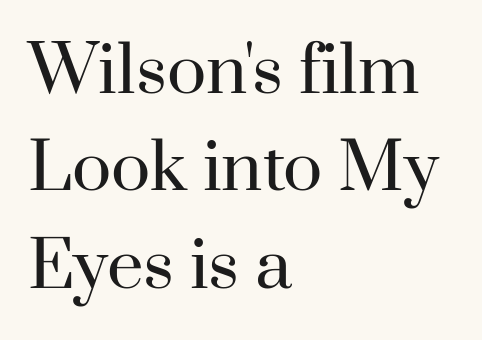
The image shows 65 px regular-weight serif type, upright; set left-aligned, normal line spacing (1.5x), normal letter spacing, not underlined; high stroke contrast and a small x-height.
